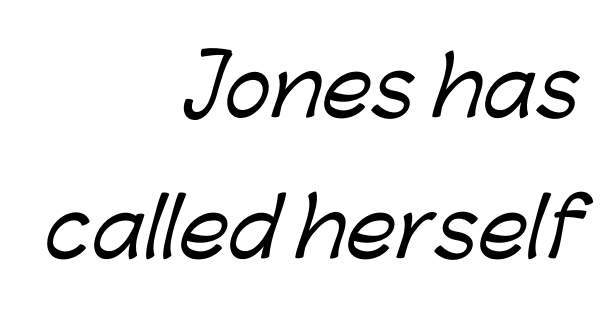
Varying glyph widths throughout — classic text-font behaviour. The letterforms sit shoulder to shoulder at normal distance. Leftover space on each line is placed entirely before the opening word. Nothing sits at the stroke ends, so this counts as sans-serif. The passage shown is not underscored anywhere.
